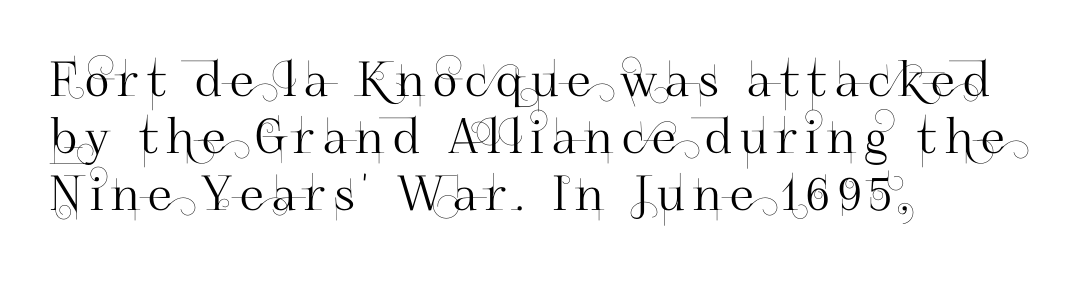
The image shows 48 px sans-serif type, upright; set left-aligned, line spacing 1.19x, not underlined; high stroke contrast and a small x-height.
